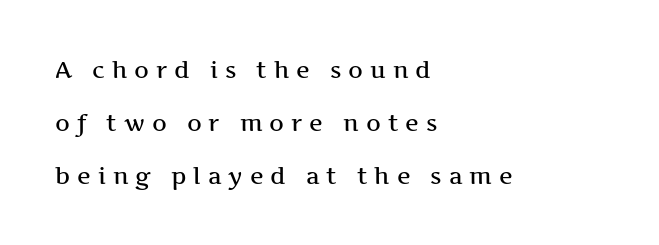
The image shows 23 px text type, upright; set left-aligned, loose line spacing (2.3x), unusually wide letter spacing (+0.3 em), not underlined.
